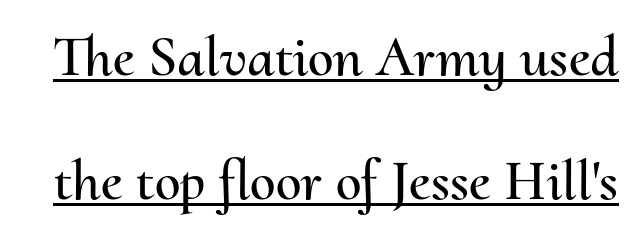
{"italic": "no", "width": "normal", "stroke_contrast": "medium", "x_height": "small", "monospaced": "no", "underline": "yes", "line_spacing": "loose", "line_spacing_ratio": 2.14, "letter_spacing": "normal", "letter_spacing_em": 0.0, "glyph_px": 58}
